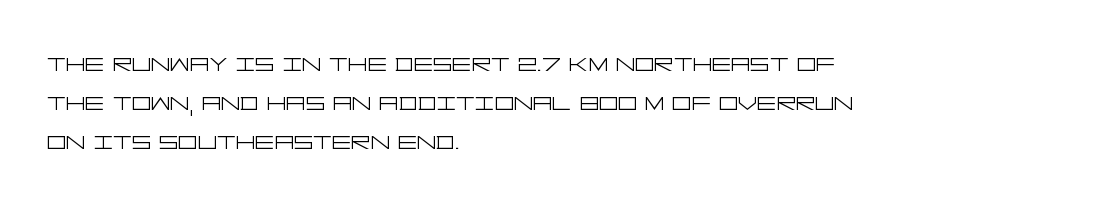
These lines were composed using upright roman letters. Rows of type keep a routine distance in the vertical direction. Default kerning and tracking; the words read as compact shapes. The lines are quadded left. The weight would be labelled regular, book, light, or lighter still.
